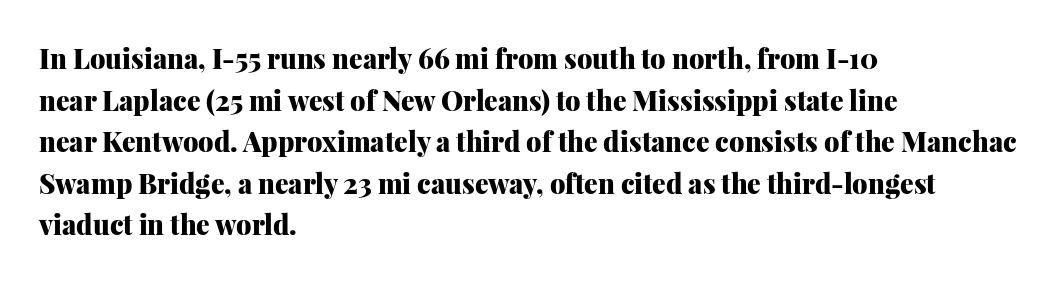
The image shows 27 px bold type, upright; set left-aligned, normal line spacing (1.54x), normal letter spacing, not underlined.
